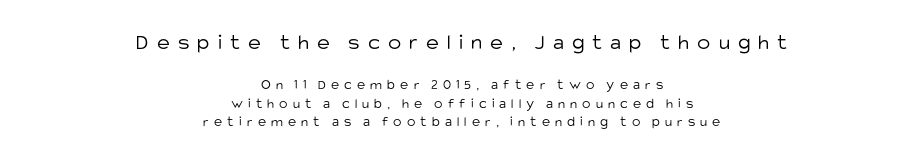
Q: Is the text bold? A: No.
Q: Is the text italic (slanted)? A: No, it is upright.
Q: Is the text underlined? A: No.
Q: How is the paragraph aligned? A: Centered.
Q: Is the spacing between letters normal or unusually wide? A: Unusually wide.
Q: Is the spacing between lines tight, normal or loose? A: Normal.
Q: Which block of text is set in a larger size, the first (top) or the second (bottom)? A: The first (top) one.
